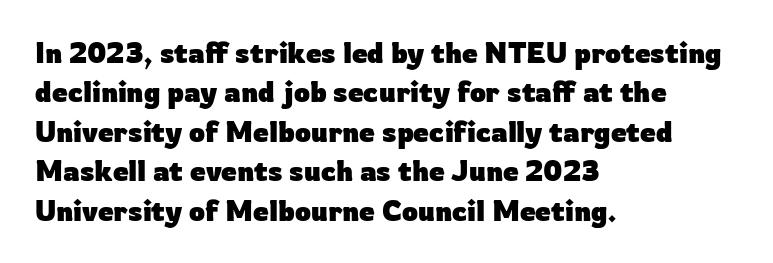
Q: Is the text bold? A: Yes.
Q: Is the text italic (slanted)? A: No, it is upright.
Q: Is the typeface a serif or a sans-serif typeface? A: Sans-serif.
Q: Is the text underlined? A: No.
Q: How is the paragraph aligned? A: Left-aligned.
Q: Is the spacing between letters normal or unusually wide? A: Normal.
Q: Is the spacing between lines tight, normal or loose? A: Normal.
Q: Width (condensed, normal, or wide)? A: Normal.
Q: Stroke contrast? A: Low.
Q: x-height? A: Medium.
Q: Monospaced? A: No.
